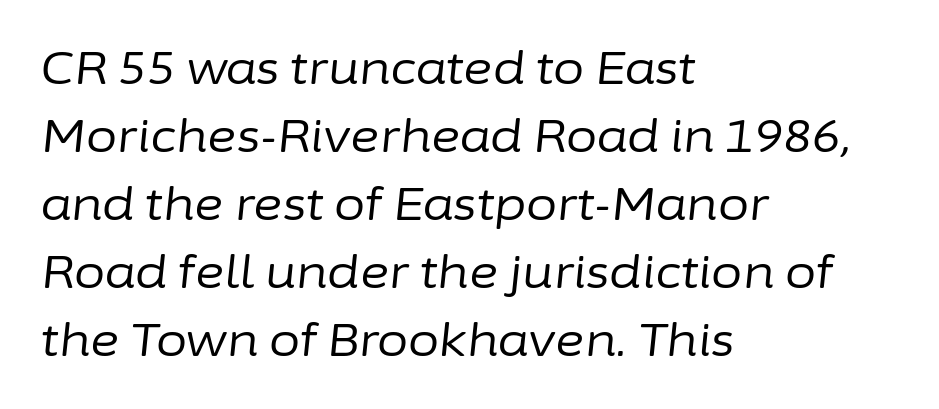
The image shows 45 px regular-weight type, italic (leaning right); set left-aligned, normal line spacing (1.51x), normal letter spacing, not underlined; low stroke contrast and a medium x-height.
